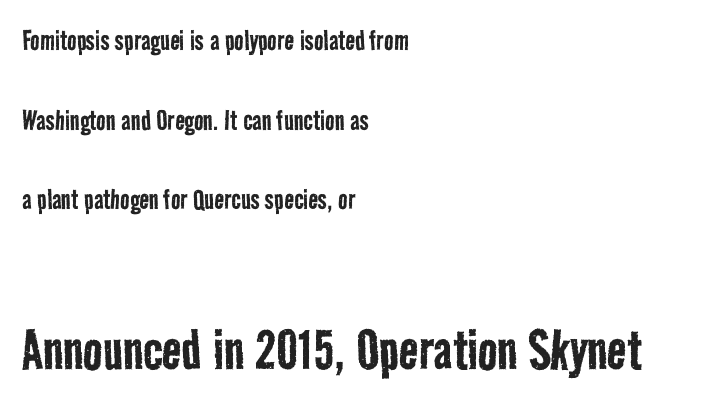
{"serif": "no", "bold": "no", "weight": "regular", "width": "condensed", "stroke_contrast": "low", "x_height": "medium", "monospaced": "no", "underline": "no", "align": "left", "line_spacing": "loose", "line_spacing_ratio": 2.49, "letter_spacing": "normal", "letter_spacing_em": 0.0, "larger_block": "second", "size_ratio": 2.03, "glyph_px": 65}
